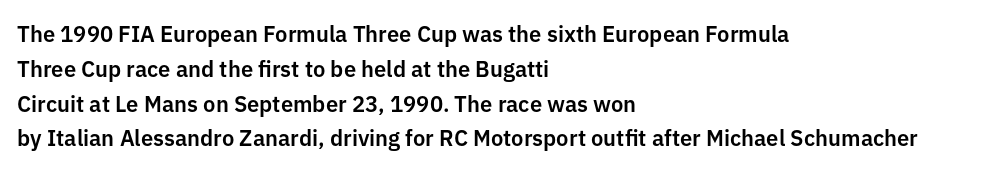
{"italic": "no", "underline": "no", "align": "left", "line_spacing": "normal", "line_spacing_ratio": 1.58, "letter_spacing": "normal", "letter_spacing_em": 0.0, "glyph_px": 22}
